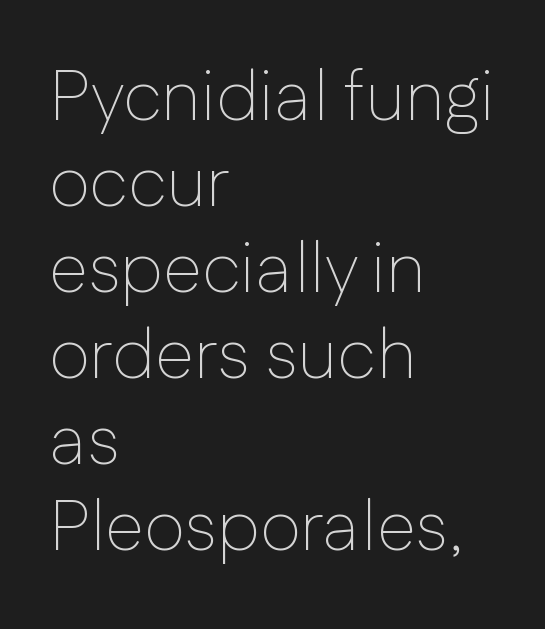
Q: Is the text bold? A: No.
Q: Is the text italic (slanted)? A: No, it is upright.
Q: Is the typeface a serif or a sans-serif typeface? A: Sans-serif.
Q: Is the text underlined? A: No.
Q: How is the paragraph aligned? A: Left-aligned.
Q: Is the spacing between letters normal or unusually wide? A: Normal.
Q: Width (condensed, normal, or wide)? A: Normal.
Q: Stroke contrast? A: Low.
Q: x-height? A: Medium.
Q: Monospaced? A: No.
